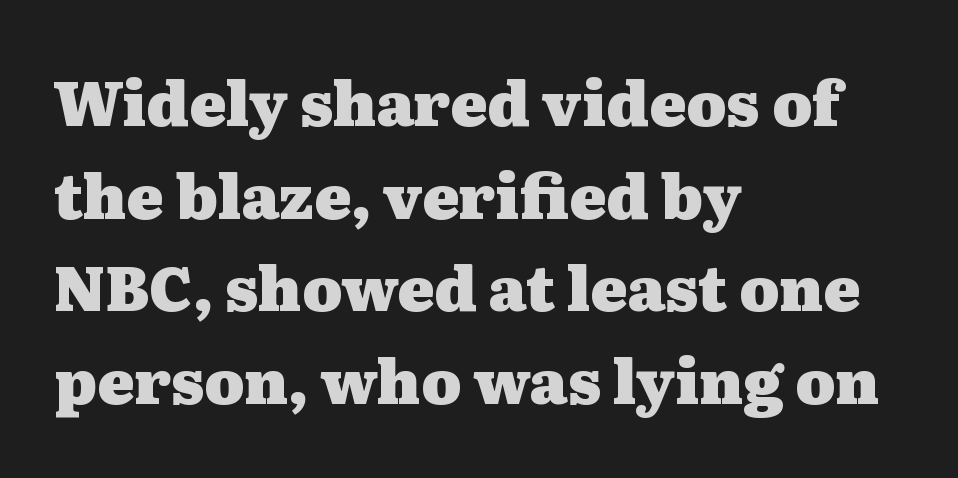
{"serif": "yes", "italic": "no", "bold": "yes", "weight": "heavy", "width": "wide", "stroke_contrast": "medium", "x_height": "medium", "monospaced": "no", "underline": "no", "align": "left", "line_spacing": "normal", "line_spacing_ratio": 1.52, "letter_spacing": "normal", "letter_spacing_em": 0.0, "glyph_px": 61}
